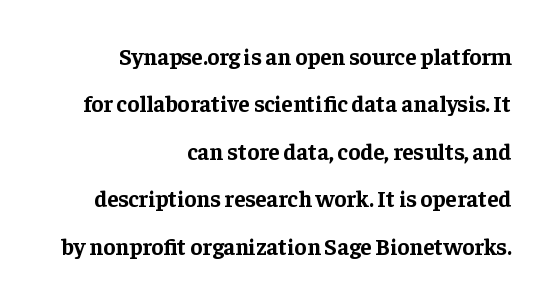
Q: Is the text bold? A: Yes.
Q: Is the text italic (slanted)? A: No, it is upright.
Q: Is the text underlined? A: No.
Q: How is the paragraph aligned? A: Right-aligned.
Q: Is the spacing between letters normal or unusually wide? A: Normal.
Q: Is the spacing between lines tight, normal or loose? A: Loose.
